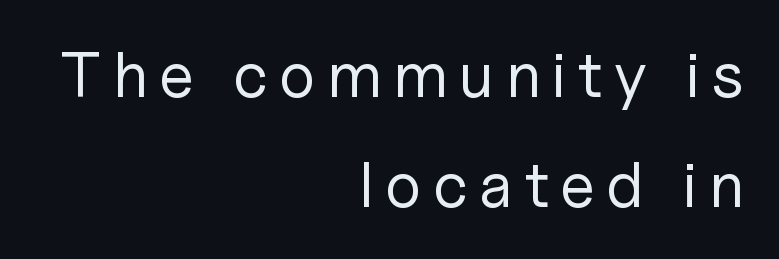
{"serif": "no", "italic": "no", "bold": "no", "weight": "regular", "width": "normal", "stroke_contrast": "low", "x_height": "medium", "monospaced": "no", "underline": "no", "align": "right", "line_spacing_ratio": 1.72, "glyph_px": 64}
